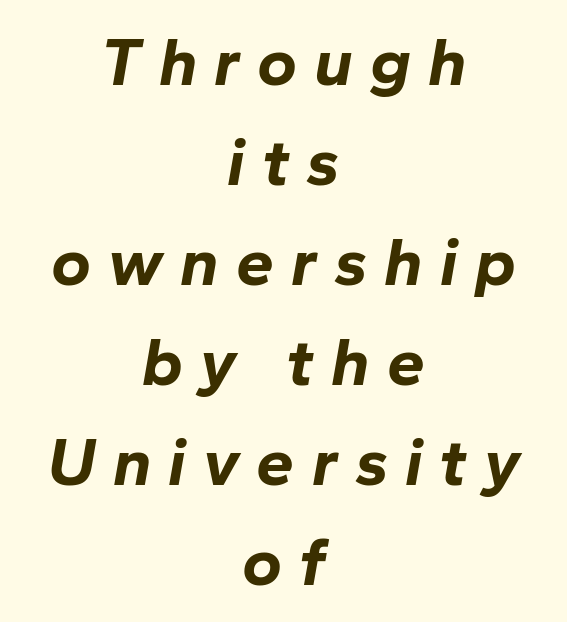
Successive baselines arrive at the customary interval. This sample uses an oblique cut, with every glyph tilted off the vertical. Is this a fixed-width face? No — the glyphs have proportional, varying widths. The whitespace from short lines is split evenly between both sides. Words appear elongated and porous because spacing is wide. Heft: maximum for text — a bold.
